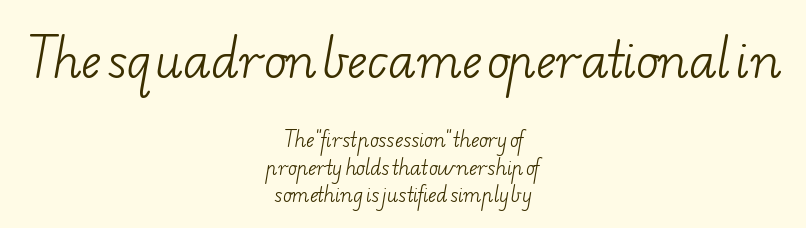
{"serif": "yes", "bold": "no", "weight": "light", "width": "wide", "stroke_contrast": "low", "x_height": "small", "monospaced": "no", "underline": "no", "align": "center", "line_spacing": "normal", "line_spacing_ratio": 1.44, "letter_spacing": "normal", "letter_spacing_em": 0.0, "larger_block": "first", "size_ratio": 2.47, "glyph_px": 47}
